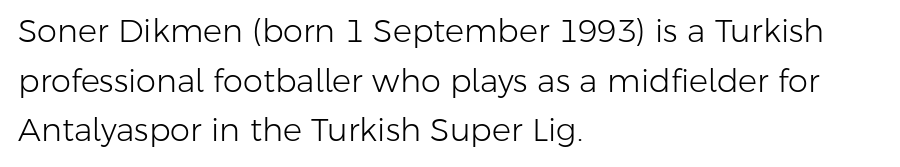
The image shows 32 px light sans-serif type, upright; set left-aligned, normal line spacing (1.55x), normal letter spacing, not underlined; low stroke contrast and a medium x-height.
